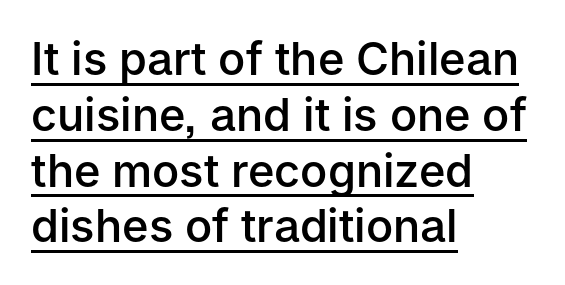
The image shows 45 px semibold sans-serif type, upright; set left-aligned, line spacing 1.24x, normal letter spacing, underlined; low stroke contrast and a medium x-height.
